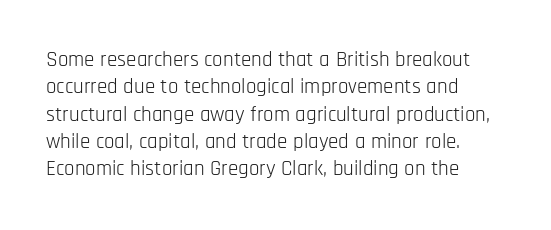
The image shows 21 px text type, upright; set left-aligned, normal line spacing (1.3x), normal letter spacing, not underlined.
